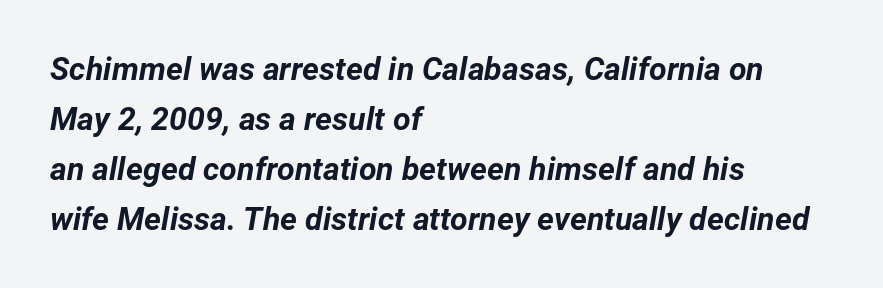
Notice how thick the strokes are: this is what a full bold looks like. Students, note that the glyphs here touch the page at normal intervals. Think of a printed novel: that variable character pitch is what you see here. Tall strokes in this sample are angled rather than plumb.
